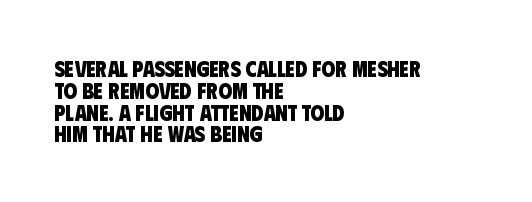
Q: Is the text bold? A: Yes.
Q: Is the text underlined? A: No.
Q: How is the paragraph aligned? A: Left-aligned.
Q: Is the spacing between letters normal or unusually wide? A: Normal.
Q: Is the spacing between lines tight, normal or loose? A: Tight.
